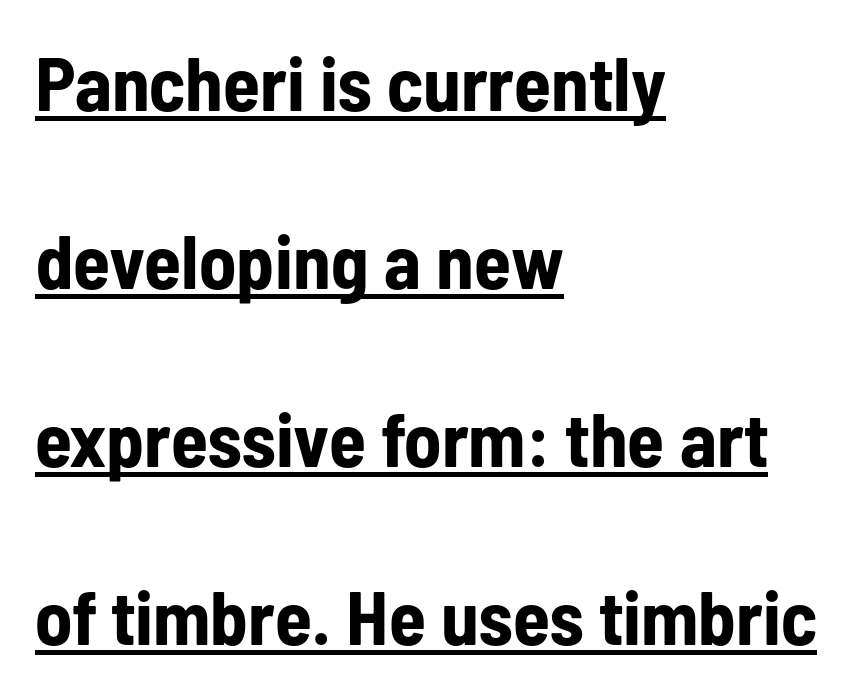
The image shows 76 px bold, condensed sans-serif type, upright; set left-aligned, loose line spacing (2.34x), normal letter spacing, underlined; low stroke contrast and a medium x-height.
